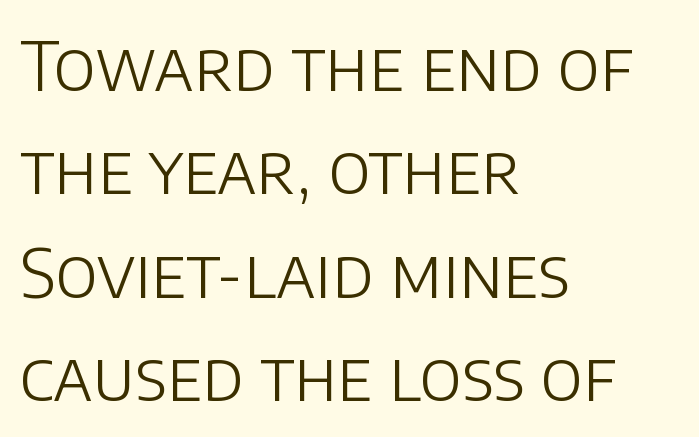
Has an underline been added? It has not. Examine the stroke ends and you'll find no serifs. Designer's note — italics off, roman on. These glyphs show unthickened strokes, regular width or finer. A classic flush-left, rag-right setting is used for this passage.
